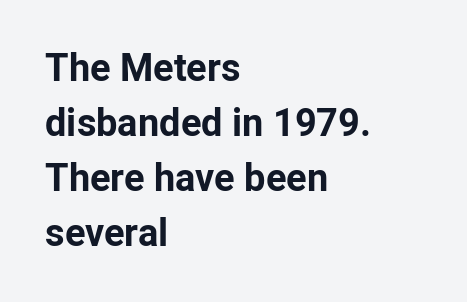
Rendered with straight, roman letterforms. Alignment: flush left. Check under the words: just untouched page. Looks like regular typesetting: each glyph gets only the width it needs. How are the letters spaced? Ordinarily, with no added tracking. The vertical gap from one line to the next is medium.
